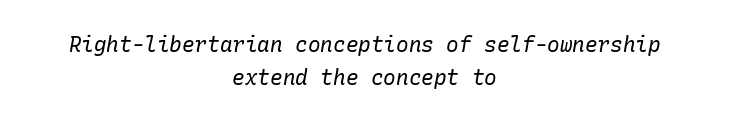
Does the lettering tilt? It does — this is italic. Clear beneath every line of the passage. The rendering keeps characters at their native spacing. The typesetting does not lean heavy: it is not bold. The lines in this sample share a center point and differ in where they start and stop. A typesetter would call this leading conventional body-copy spacing.
